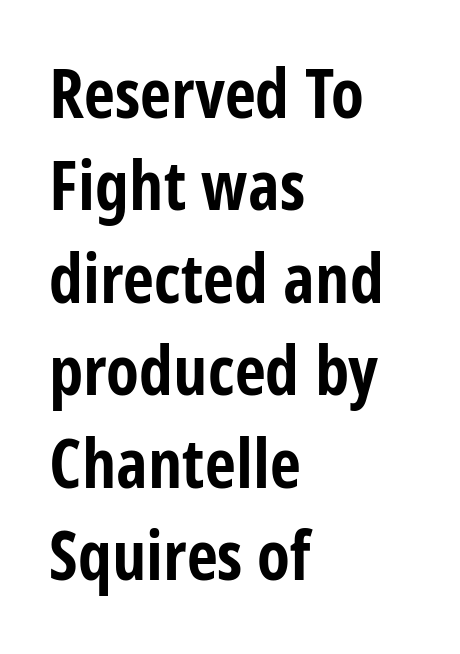
The image shows 68 px bold, condensed sans-serif type, upright; set left-aligned, normal line spacing (1.36x), normal letter spacing, not underlined; low stroke contrast and a large x-height.
